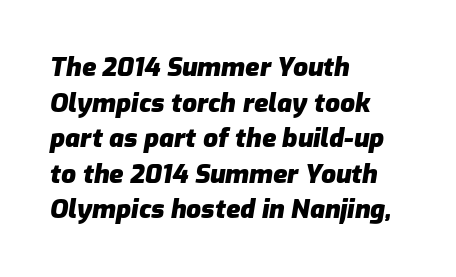
The text block is weighted toward the left margin, trailing off unevenly rightward. Style check: oblique. Leading matches the norm, producing a regular column. Has an underline been added? It has not. Heft: maximum for text — a bold. No extra tracking has been applied to these lines.
